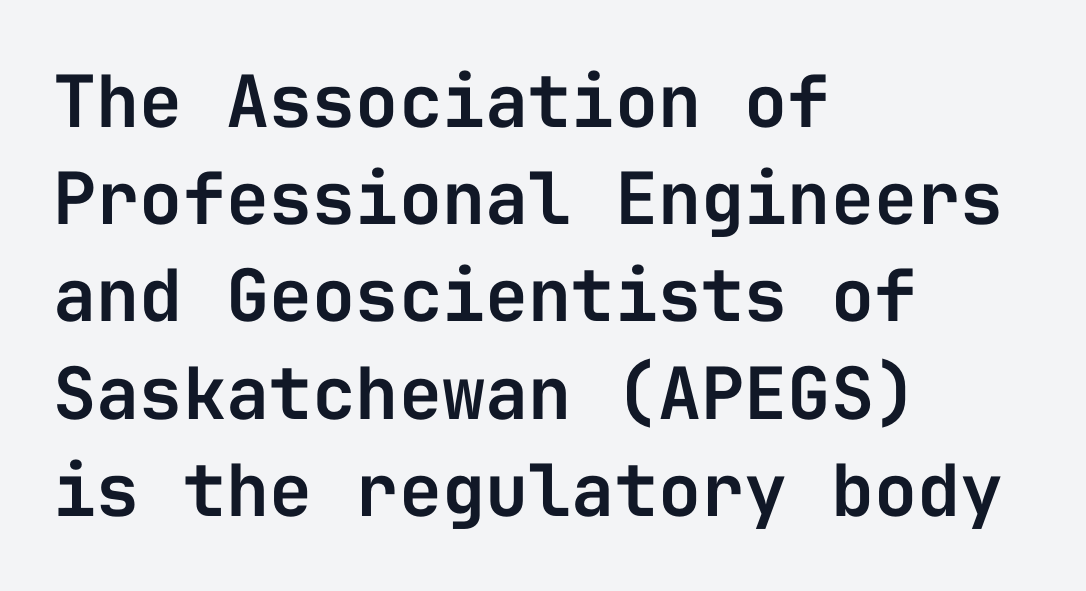
Q: Is the text italic (slanted)? A: No, it is upright.
Q: Is the typeface a serif or a sans-serif typeface? A: Sans-serif.
Q: Is the text underlined? A: No.
Q: How is the paragraph aligned? A: Left-aligned.
Q: Is the spacing between letters normal or unusually wide? A: Normal.
Q: Is the spacing between lines tight, normal or loose? A: Normal.
Q: Width (condensed, normal, or wide)? A: Normal.
Q: Stroke contrast? A: Low.
Q: x-height? A: Medium.
Q: Monospaced? A: Yes.
